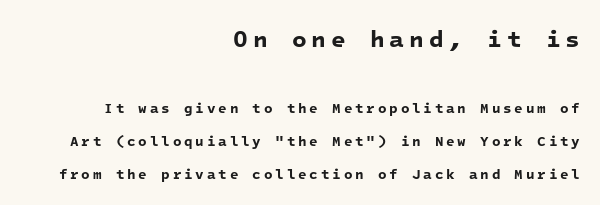
The image shows 24 px bold type; set right-aligned, loose line spacing (2.39x), unusually wide letter spacing (+0.2 em), not underlined; the first (top) block is 1.71x larger.
